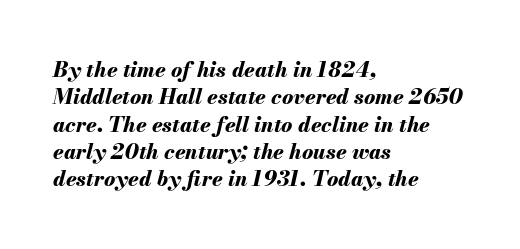
Q: Is the text bold? A: Yes.
Q: Is the text italic (slanted)? A: Yes, it leans right by about 13 degrees.
Q: Is the text underlined? A: No.
Q: How is the paragraph aligned? A: Left-aligned.
Q: Is the spacing between letters normal or unusually wide? A: Normal.
Q: Is the spacing between lines tight, normal or loose? A: Normal.
